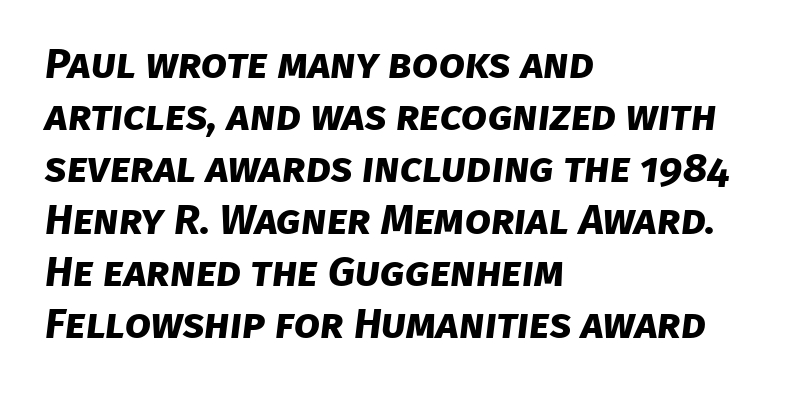
Underline: absent. Spacing verdict: proportional, widths tailored to each character. Inter-character spacing is left at the font's built-in metrics. Note: no serifs on the glyphs. Caption: bold face, heavy strokes.
